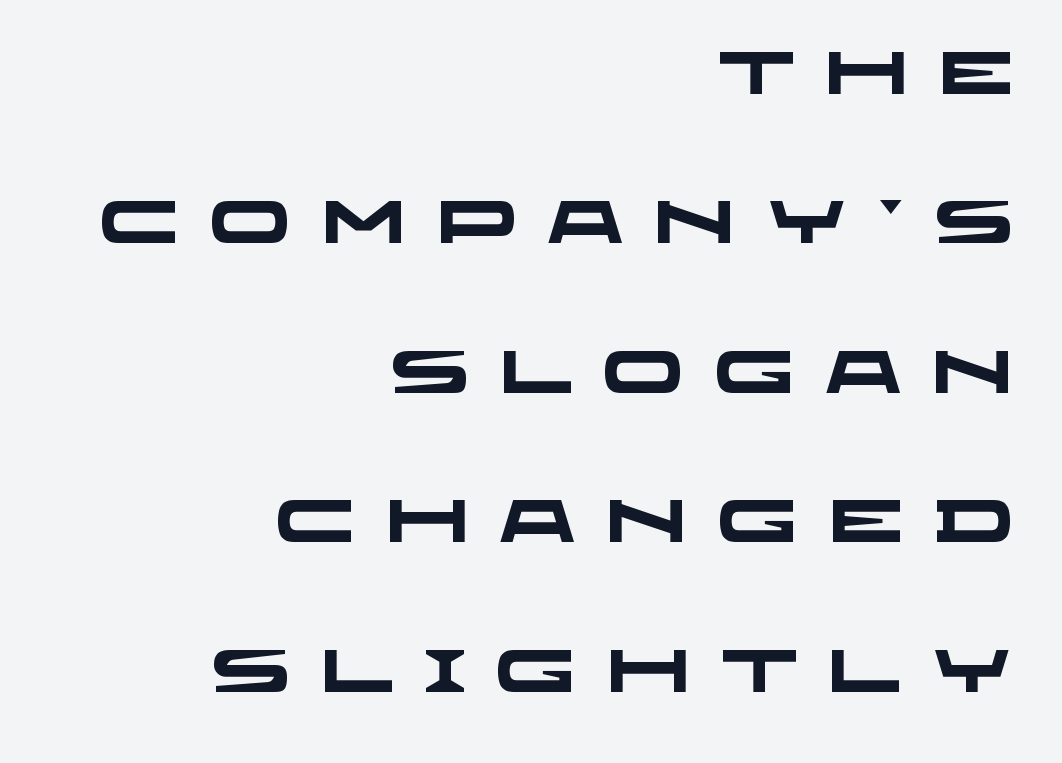
{"serif": "no", "bold": "yes", "weight": "heavy", "width": "wide", "stroke_contrast": "low", "x_height": "large", "monospaced": "no", "underline": "no", "align": "right", "line_spacing": "loose", "line_spacing_ratio": 2.49, "letter_spacing": "wide", "letter_spacing_em": 0.5, "glyph_px": 60}
